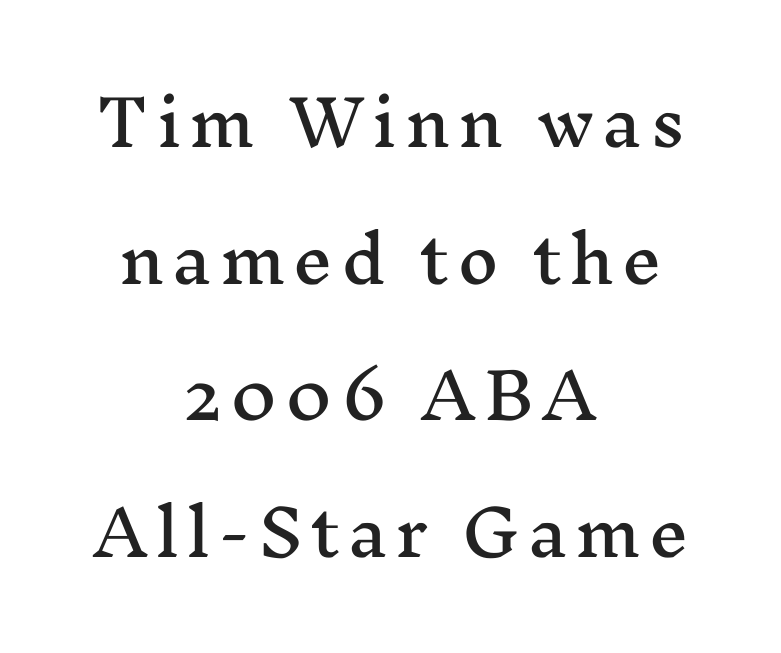
{"serif": "yes", "italic": "no", "width": "wide", "stroke_contrast": "medium", "x_height": "medium", "monospaced": "no", "underline": "no", "align": "center", "line_spacing": "loose", "line_spacing_ratio": 2.17, "glyph_px": 63}
